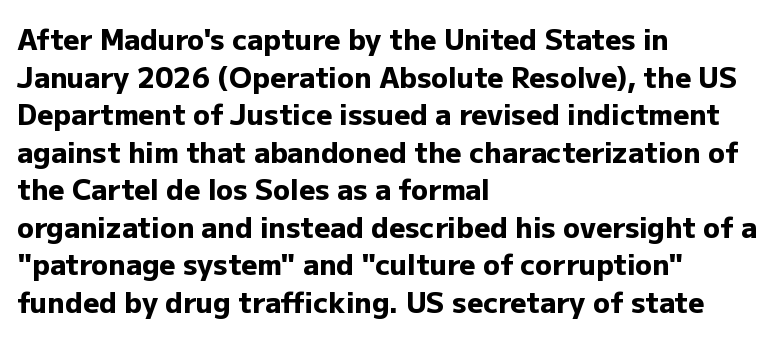
Is this a fixed-width face? No — the glyphs have proportional, varying widths. Alignment: flush left. Look at the tracking — it's just the regular setting, nothing added. The sample has been set heavy, in full bold.
